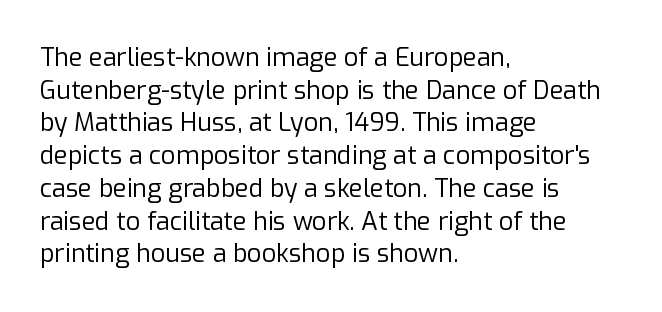
Q: Is the text bold? A: No.
Q: Is the text italic (slanted)? A: No, it is upright.
Q: Is the text underlined? A: No.
Q: How is the paragraph aligned? A: Left-aligned.
Q: Is the spacing between letters normal or unusually wide? A: Normal.
Q: Is the spacing between lines tight, normal or loose? A: Normal.
